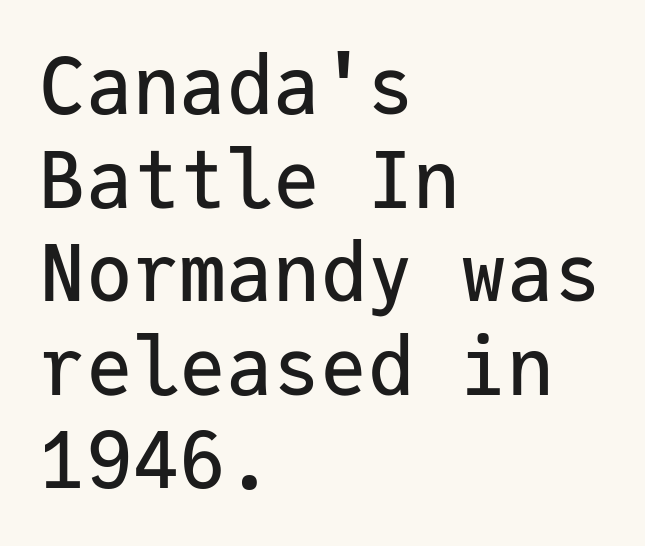
{"serif": "no", "italic": "no", "width": "normal", "stroke_contrast": "low", "x_height": "medium", "monospaced": "yes", "underline": "no", "align": "left", "line_spacing_ratio": 1.2, "letter_spacing": "normal", "letter_spacing_em": 0.0, "glyph_px": 78}
